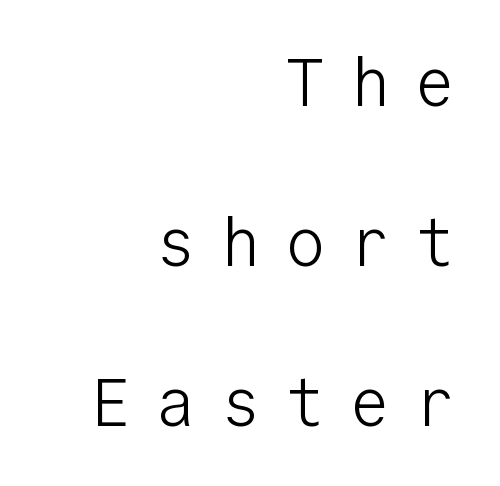
Q: Is the text bold? A: No.
Q: Is the text italic (slanted)? A: No, it is upright.
Q: Is the typeface a serif or a sans-serif typeface? A: Sans-serif.
Q: Is the text underlined? A: No.
Q: How is the paragraph aligned? A: Right-aligned.
Q: Is the spacing between letters normal or unusually wide? A: Unusually wide.
Q: Is the spacing between lines tight, normal or loose? A: Loose.
Q: Width (condensed, normal, or wide)? A: Normal.
Q: Stroke contrast? A: Low.
Q: x-height? A: Medium.
Q: Monospaced? A: Yes.
